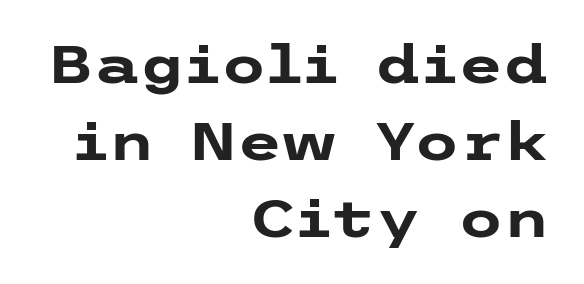
Q: Is the text bold? A: Yes.
Q: Is the text italic (slanted)? A: No, it is upright.
Q: Is the typeface a serif or a sans-serif typeface? A: Sans-serif.
Q: Is the text underlined? A: No.
Q: How is the paragraph aligned? A: Right-aligned.
Q: Is the spacing between letters normal or unusually wide? A: Normal.
Q: Is the spacing between lines tight, normal or loose? A: Normal.
Q: Width (condensed, normal, or wide)? A: Wide.
Q: Stroke contrast? A: Low.
Q: x-height? A: Medium.
